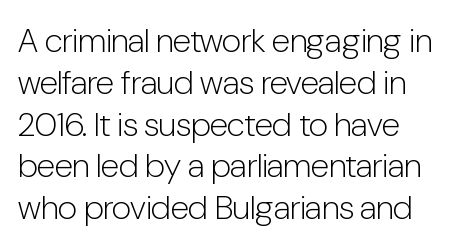
{"serif": "no", "italic": "no", "bold": "no", "weight": "light", "width": "condensed", "stroke_contrast": "low", "x_height": "medium", "monospaced": "no", "underline": "no", "line_spacing_ratio": 1.23, "letter_spacing": "normal", "letter_spacing_em": 0.0, "glyph_px": 34}
